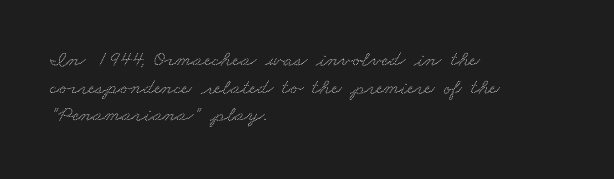
Q: Is the text underlined? A: No.
Q: How is the paragraph aligned? A: Left-aligned.
Q: Is the spacing between letters normal or unusually wide? A: Normal.
Q: Is the spacing between lines tight, normal or loose? A: Normal.
